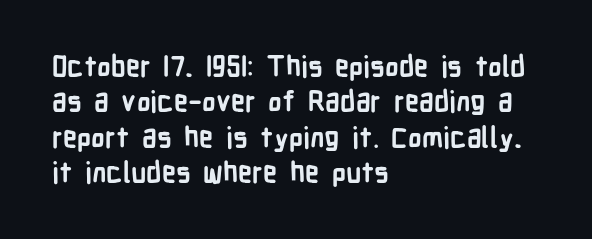
The image shows 28 px semibold, condensed sans-serif type, upright; set left-aligned, normal line spacing (1.26x), normal letter spacing, not underlined; low stroke contrast and a medium x-height.
